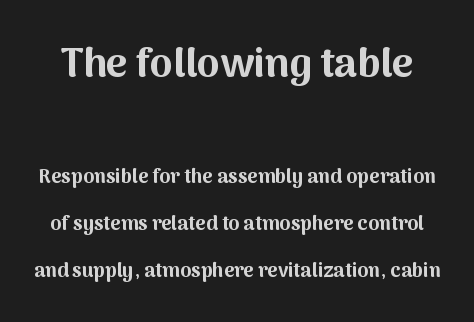
The image shows 41 px bold sans-serif type, upright; set loose line spacing (2.33x), normal letter spacing, not underlined; the first (top) block is 2.05x larger; medium stroke contrast and a medium x-height.
